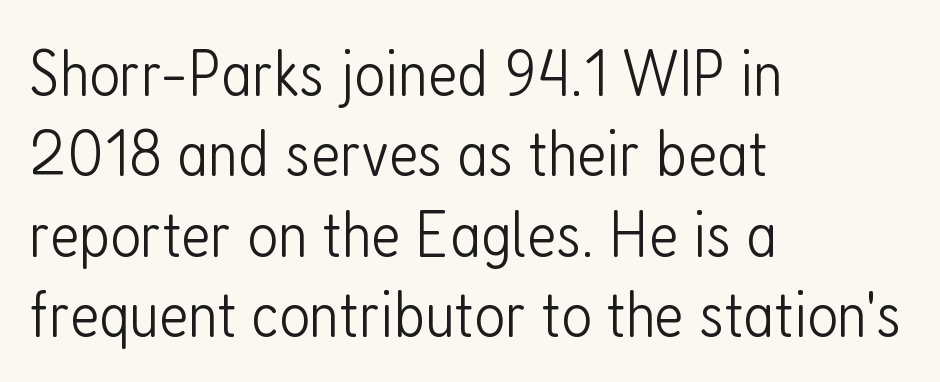
Q: Is the text bold? A: No.
Q: Is the text italic (slanted)? A: No, it is upright.
Q: Is the typeface a serif or a sans-serif typeface? A: Sans-serif.
Q: Is the text underlined? A: No.
Q: How is the paragraph aligned? A: Left-aligned.
Q: Is the spacing between letters normal or unusually wide? A: Normal.
Q: Width (condensed, normal, or wide)? A: Condensed.
Q: Stroke contrast? A: Low.
Q: x-height? A: Medium.
Q: Monospaced? A: No.
